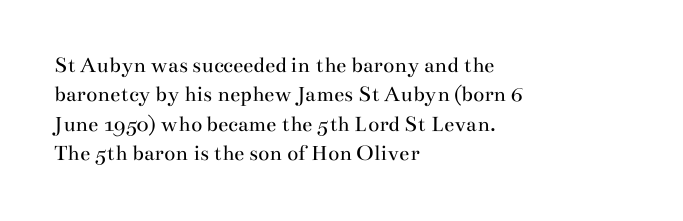
Q: Is the text bold? A: No.
Q: Is the text italic (slanted)? A: No, it is upright.
Q: Is the text underlined? A: No.
Q: How is the paragraph aligned? A: Left-aligned.
Q: Is the spacing between letters normal or unusually wide? A: Normal.
Q: Is the spacing between lines tight, normal or loose? A: Normal.
